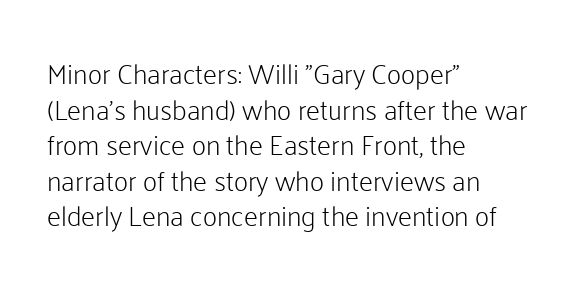
Q: Is the text bold? A: No.
Q: Is the text italic (slanted)? A: No, it is upright.
Q: Is the typeface a serif or a sans-serif typeface? A: Sans-serif.
Q: Is the text underlined? A: No.
Q: How is the paragraph aligned? A: Left-aligned.
Q: Is the spacing between letters normal or unusually wide? A: Normal.
Q: Is the spacing between lines tight, normal or loose? A: Normal.
Q: Width (condensed, normal, or wide)? A: Normal.
Q: Stroke contrast? A: Low.
Q: x-height? A: Medium.
Q: Monospaced? A: No.
